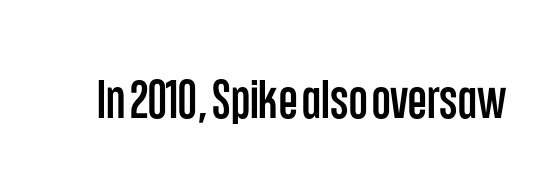
The letters advance in unequal steps, a hallmark of proportional type. Inter-character spacing is left at the font's built-in metrics. The font's upright variant was chosen for this text. Clear beneath every line of the passage. You can tell from the bare stems that sans-serif type was used.
